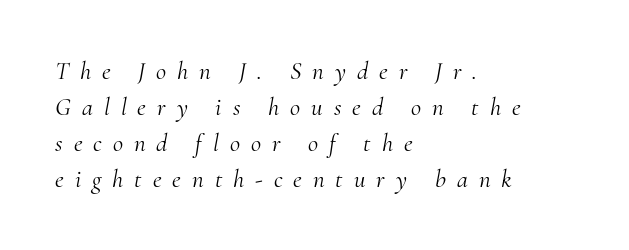
{"italic": "yes", "lean": "right", "slant_degrees": 10, "bold": "no", "underline": "no", "align": "left", "line_spacing": "normal", "line_spacing_ratio": 1.44, "letter_spacing": "wide", "letter_spacing_em": 0.44, "glyph_px": 25}
